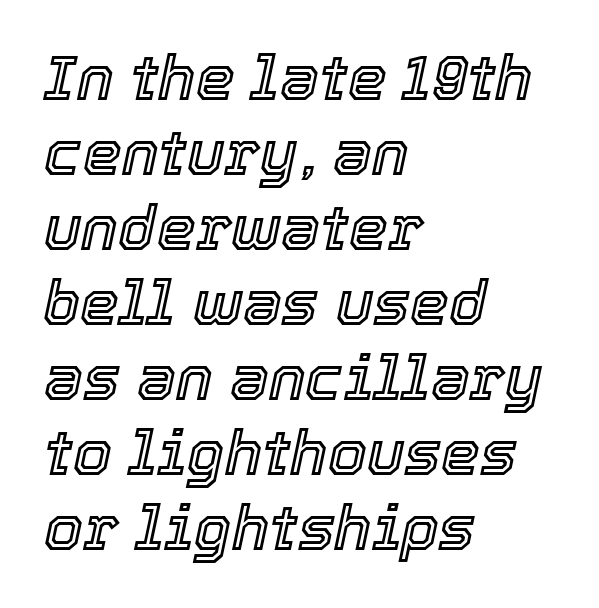
The gaps between neighbouring characters are ordinary and unremarkable. Is this a fixed-width face? No — the glyphs have proportional, varying widths. The glyphs look as if they've been sheared to an angle. The typesetter chose a ragged-right arrangement here. Check the space under the baseline: it is left empty.
